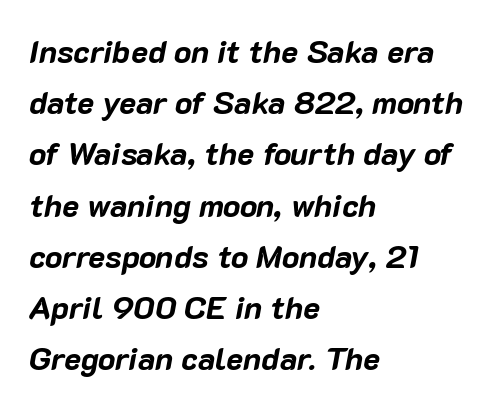
Notice how descenders clear the ascenders below comfortably — that's standard leading. Think of a printed novel: that variable character pitch is what you see here. Plenty of ink on the page — the face is bold. The face used here has a pronounced slope to its letters. In CSS terms this would be text-align: left.
